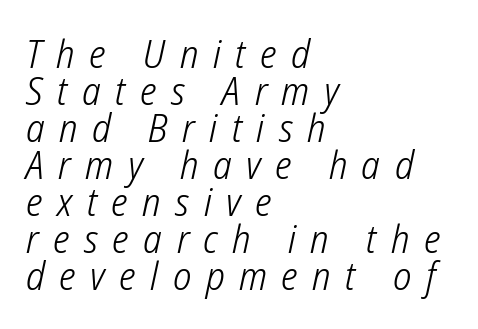
{"serif": "no", "bold": "no", "weight": "light", "width": "condensed", "stroke_contrast": "low", "x_height": "medium", "monospaced": "no", "underline": "no", "align": "left", "line_spacing": "tight", "line_spacing_ratio": 0.95, "letter_spacing": "wide", "letter_spacing_em": 0.37, "glyph_px": 39}
